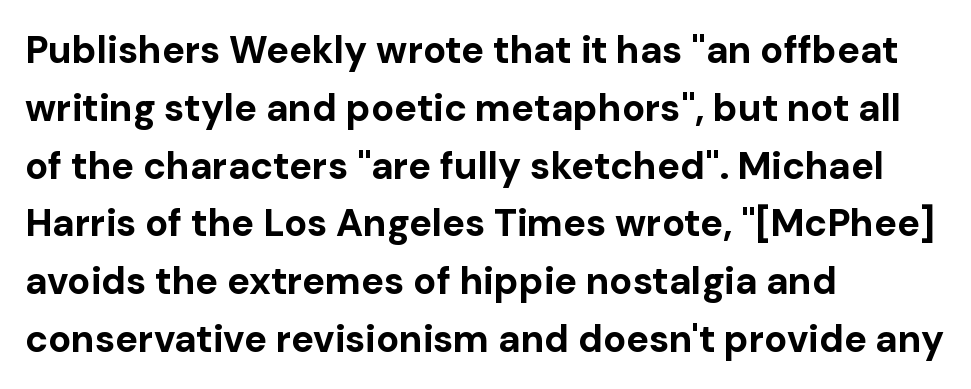
Alignment: flush left. Rule under the text: the space is simply empty. In terms of weight, the rendering is a true, heavy bold. Character widths vary here, with narrow letters taking less room than wide ones. Quick note: interline space is typical. Is there any slant? The stems are plumb.
